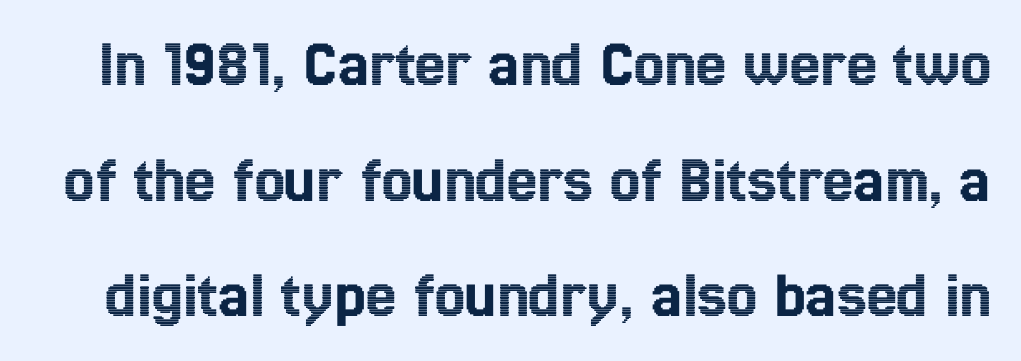
{"italic": "no", "width": "condensed", "x_height": "medium", "monospaced": "no", "underline": "no", "line_spacing": "normal", "line_spacing_ratio": 1.7, "letter_spacing": "normal", "letter_spacing_em": 0.0, "glyph_px": 68}
